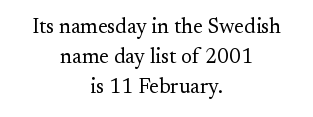
The image shows 21 px text type, upright; set centered, normal line spacing (1.44x), normal letter spacing, not underlined.
